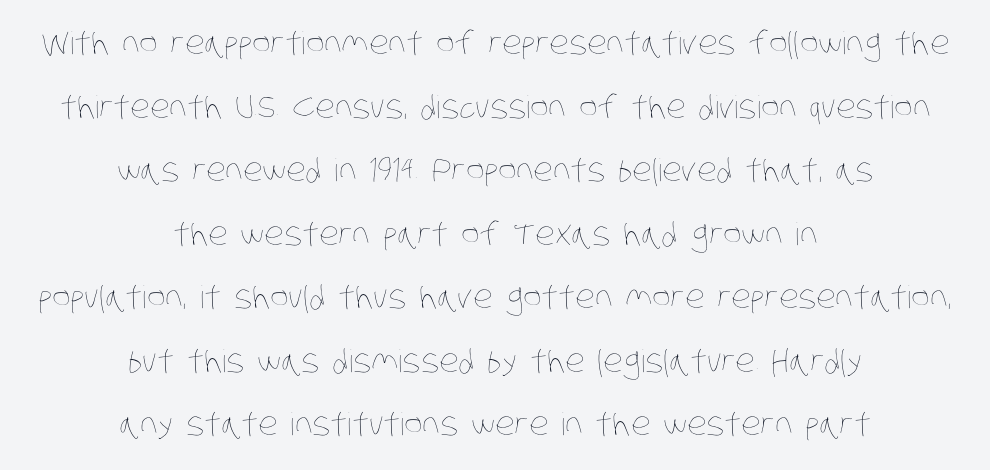
{"bold": "no", "weight": "thin", "width": "condensed", "stroke_contrast": "low", "x_height": "large", "monospaced": "no", "underline": "no", "align": "center", "line_spacing": "loose", "line_spacing_ratio": 2.05, "letter_spacing": "normal", "letter_spacing_em": 0.0, "glyph_px": 31}
